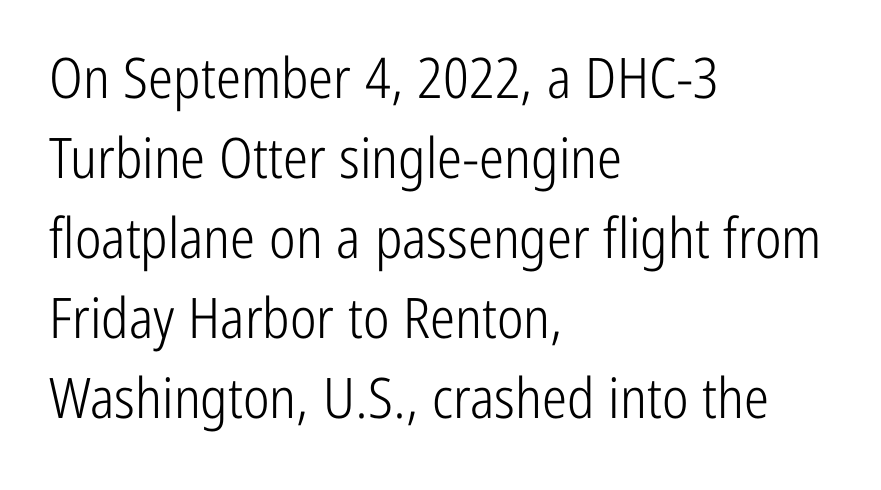
The image shows 56 px light, condensed sans-serif type, upright; set left-aligned, normal line spacing (1.43x), normal letter spacing, not underlined; low stroke contrast and a medium x-height.
